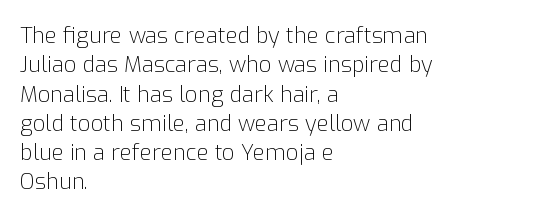
The image shows 22 px text type, upright; set left-aligned, normal line spacing (1.33x), normal letter spacing, not underlined.
